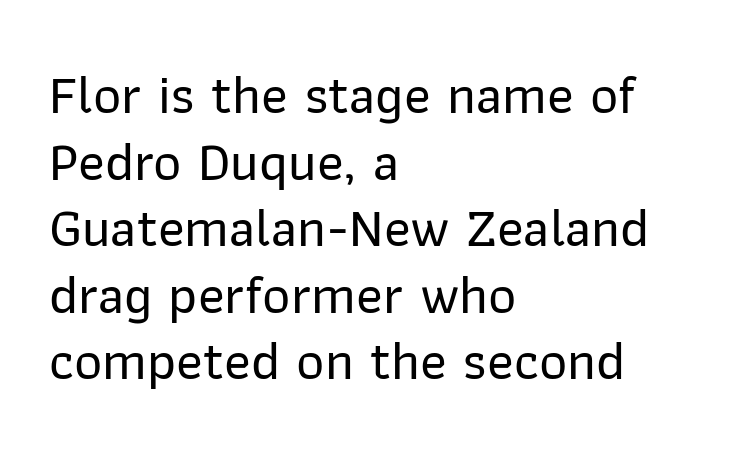
The image shows 55 px sans-serif type, upright; set left-aligned, line spacing 1.21x, normal letter spacing, not underlined; low stroke contrast and a medium x-height.
